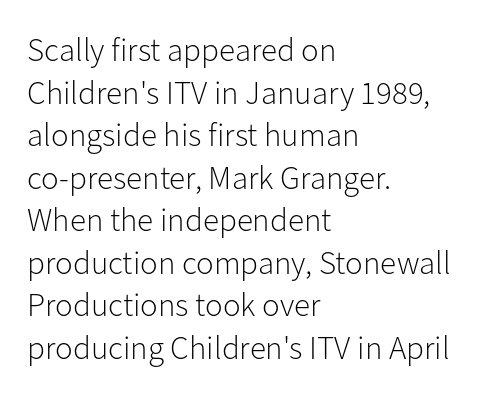
The image shows 33 px light sans-serif type, upright; set left-aligned, normal line spacing (1.29x), normal letter spacing, not underlined; low stroke contrast and a medium x-height.
